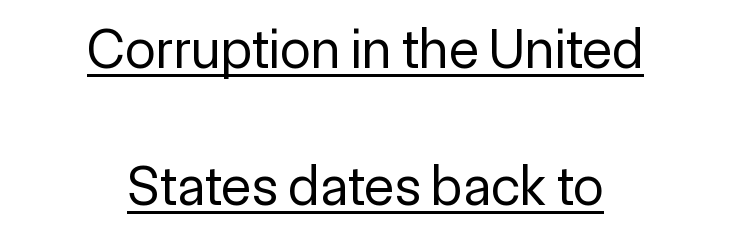
{"serif": "no", "italic": "no", "bold": "no", "weight": "regular", "width": "normal", "x_height": "medium", "monospaced": "no", "underline": "yes", "align": "center", "line_spacing": "loose", "line_spacing_ratio": 2.44, "letter_spacing": "normal", "letter_spacing_em": 0.0, "glyph_px": 56}
